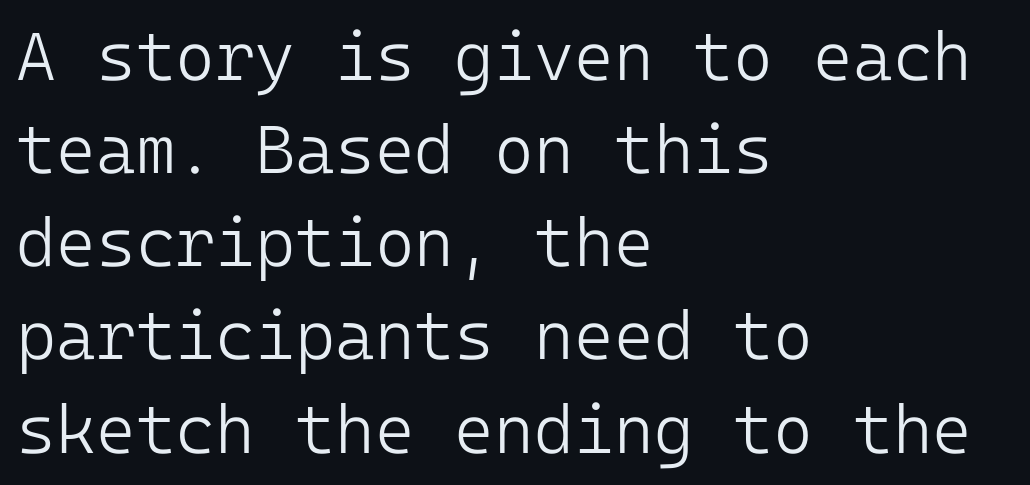
Q: Is the text bold? A: No.
Q: Is the text italic (slanted)? A: No, it is upright.
Q: Is the typeface a serif or a sans-serif typeface? A: Sans-serif.
Q: Is the text underlined? A: No.
Q: How is the paragraph aligned? A: Left-aligned.
Q: Is the spacing between letters normal or unusually wide? A: Normal.
Q: Is the spacing between lines tight, normal or loose? A: Normal.
Q: Width (condensed, normal, or wide)? A: Normal.
Q: Stroke contrast? A: Low.
Q: x-height? A: Medium.
